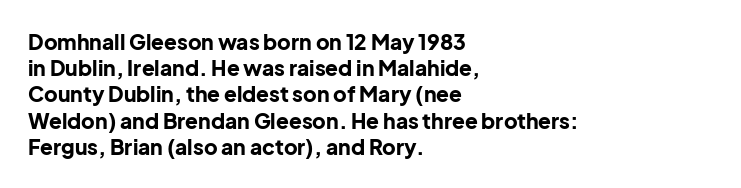
The image shows 21 px bold type, upright; set left-aligned, normal line spacing (1.25x), normal letter spacing, not underlined.
